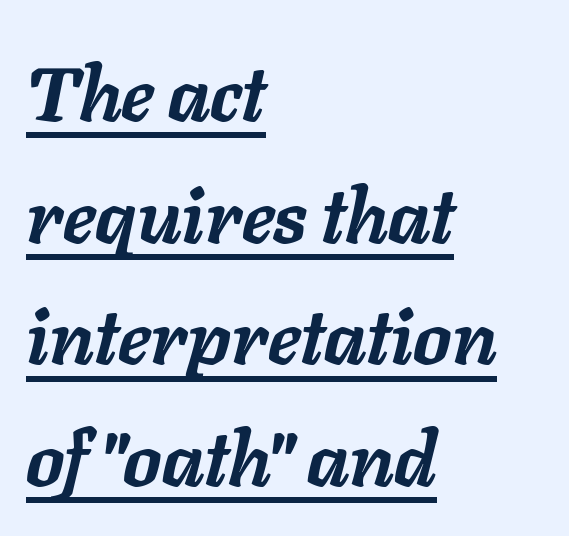
{"italic": "yes", "lean": "right", "slant_degrees": 11, "bold": "yes", "weight": "semibold", "width": "normal", "stroke_contrast": "low", "x_height": "medium", "monospaced": "no", "underline": "yes", "align": "left", "line_spacing": "normal", "line_spacing_ratio": 1.6, "letter_spacing": "normal", "letter_spacing_em": 0.0, "glyph_px": 76}
